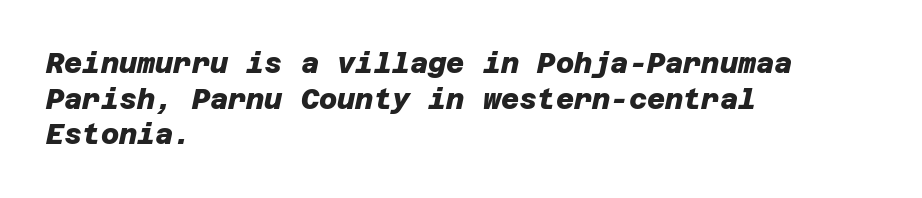
{"serif": "no", "bold": "yes", "weight": "heavy", "width": "normal", "stroke_contrast": "low", "x_height": "large", "underline": "no", "align": "left", "line_spacing": "normal", "line_spacing_ratio": 1.27, "letter_spacing": "normal", "letter_spacing_em": 0.0, "glyph_px": 28}
